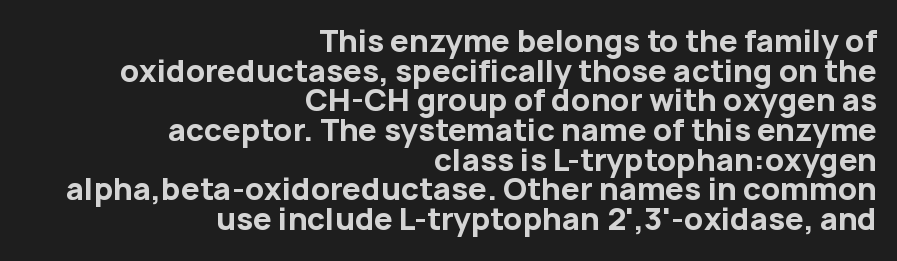
Q: Is the text bold? A: Yes.
Q: Is the text italic (slanted)? A: No, it is upright.
Q: Is the typeface a serif or a sans-serif typeface? A: Sans-serif.
Q: Is the text underlined? A: No.
Q: How is the paragraph aligned? A: Right-aligned.
Q: Is the spacing between letters normal or unusually wide? A: Normal.
Q: Is the spacing between lines tight, normal or loose? A: Tight.
Q: Width (condensed, normal, or wide)? A: Normal.
Q: Stroke contrast? A: Low.
Q: x-height? A: Medium.
Q: Monospaced? A: No.
